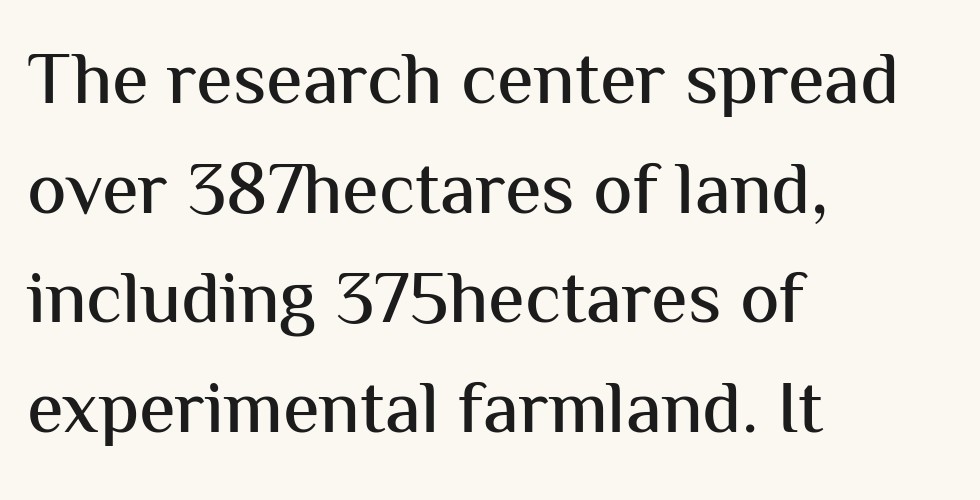
The image shows 74 px sans-serif type, upright; set left-aligned, normal line spacing (1.48x), normal letter spacing, not underlined; medium stroke contrast and a medium x-height.
